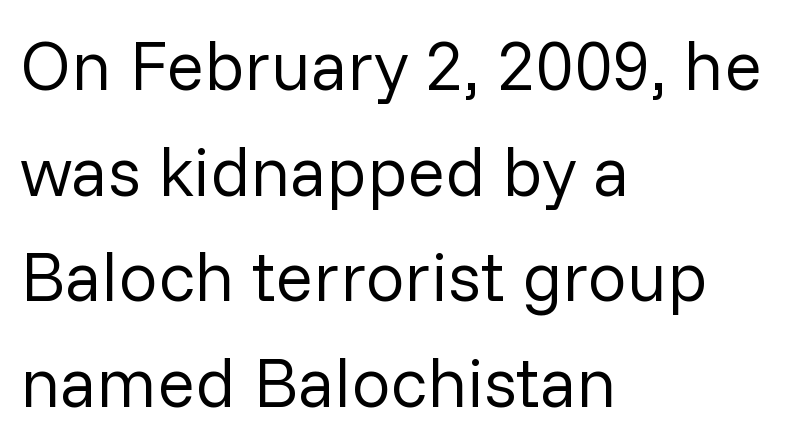
The ragged edge is on the right, which tells us the setting is flush left. Classification — sans serif. Words appear dense and cohesive because spacing is normal. The block of text has a typical density, with ordinary space between rows. Stems here are at most as thick as an everyday book face. Anything drawn beneath the words? Only blank space.
